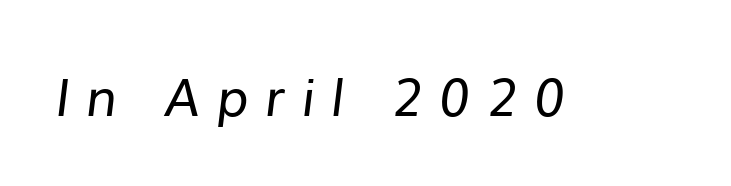
The image shows 52 px regular-weight sans-serif type; set unusually wide letter spacing (+0.31 em), not underlined; low stroke contrast and a medium x-height.
